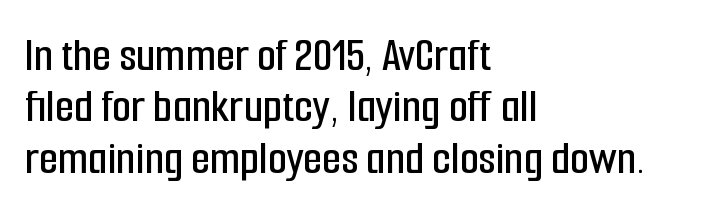
Varying glyph widths throughout — classic text-font behaviour. The compositor pushed each line to the left boundary. The specimen reads as upright at a glance. Is this a sans? Yes — the strokes have no serifs. One glance says dense: line gaps are narrower than usual.
